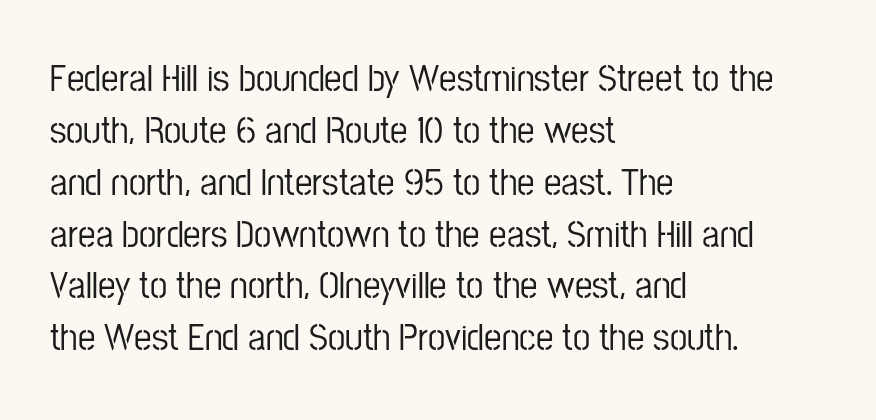
{"serif": "no", "italic": "no", "width": "condensed", "stroke_contrast": "low", "x_height": "medium", "monospaced": "no", "underline": "no", "align": "left", "line_spacing": "normal", "line_spacing_ratio": 1.33, "letter_spacing": "normal", "letter_spacing_em": 0.0, "glyph_px": 39}
